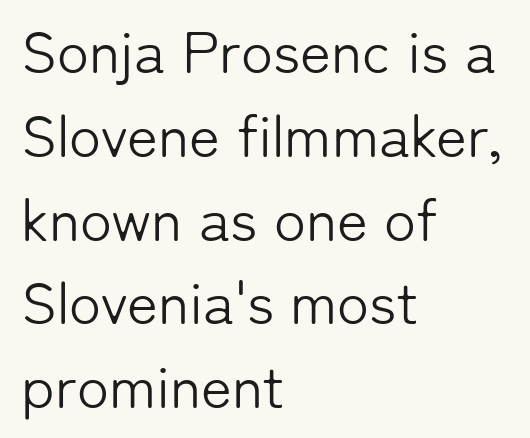
The rendering uses natural spacing where letterforms have individual widths. Beneath every word, the page is bare. This sample keeps an unexceptional amount of space between lines. The designer went with a sans here, leaving each stem footless. A roman cut, with each character standing at attention. The typesetter chose a ragged-right arrangement here.
